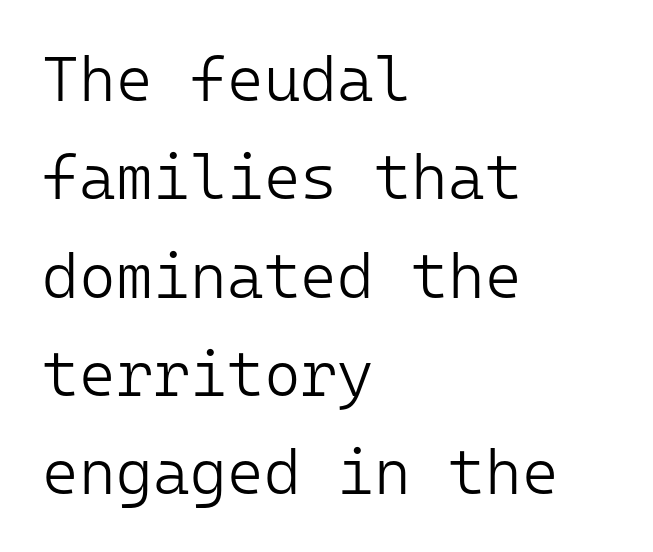
The image shows 63 px light sans-serif type, upright, monospaced; set left-aligned, normal line spacing (1.56x), normal letter spacing, not underlined; low stroke contrast and a medium x-height.
